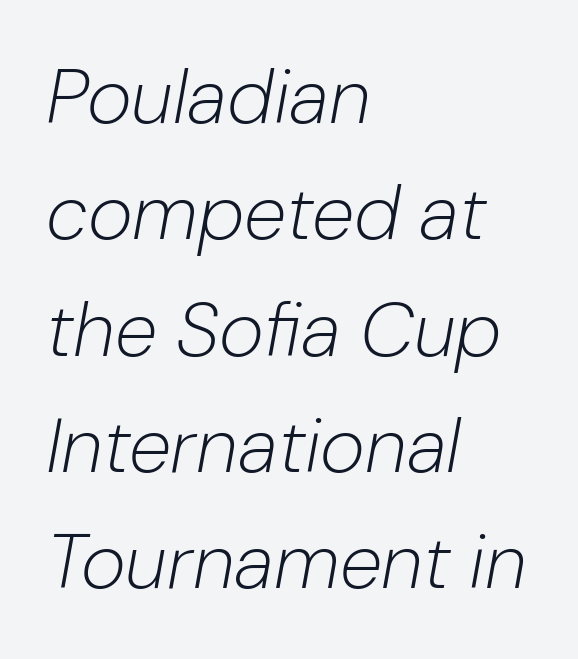
Q: Is the text bold? A: No.
Q: Is the text italic (slanted)? A: Yes, it leans right by about 10 degrees.
Q: Is the text underlined? A: No.
Q: How is the paragraph aligned? A: Left-aligned.
Q: Is the spacing between letters normal or unusually wide? A: Normal.
Q: Is the spacing between lines tight, normal or loose? A: Normal.
Q: Width (condensed, normal, or wide)? A: Normal.
Q: Stroke contrast? A: Low.
Q: x-height? A: Medium.
Q: Monospaced? A: No.
